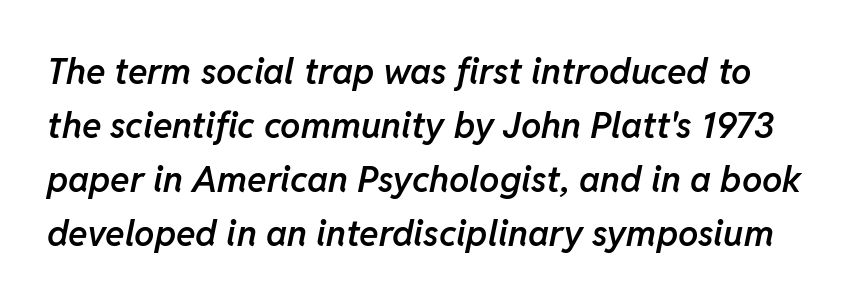
Proportional: the letters do not fall into vertical columns. Slant detected: the letters are inclined. A semibold gives these letters moderate extra thickness, short of bold. The string is rendered with underlining switched off. Vertically, the passage feels balanced, rows spaced as you'd expect. Here the glyphs are tracked normally, forming tight word shapes.
